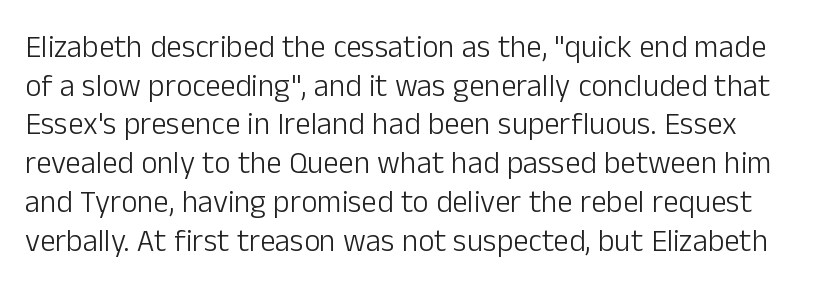
The image shows 31 px light sans-serif type, upright; set normal line spacing (1.25x), normal letter spacing, not underlined; low stroke contrast and a medium x-height.
